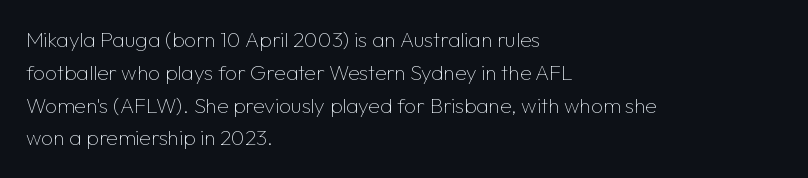
Q: Is the text bold? A: No.
Q: Is the text italic (slanted)? A: No, it is upright.
Q: Is the text underlined? A: No.
Q: How is the paragraph aligned? A: Left-aligned.
Q: Is the spacing between letters normal or unusually wide? A: Normal.
Q: Is the spacing between lines tight, normal or loose? A: Normal.
